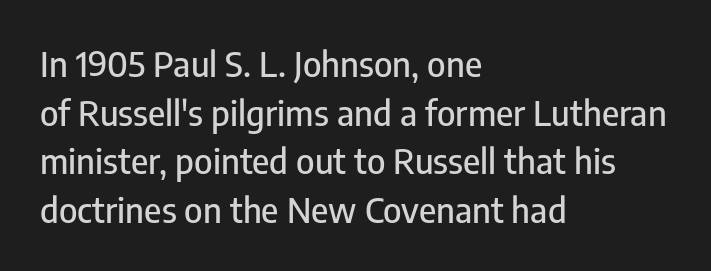
Q: Is the text italic (slanted)? A: No, it is upright.
Q: Is the typeface a serif or a sans-serif typeface? A: Sans-serif.
Q: Is the text underlined? A: No.
Q: How is the paragraph aligned? A: Left-aligned.
Q: Is the spacing between letters normal or unusually wide? A: Normal.
Q: Is the spacing between lines tight, normal or loose? A: Normal.
Q: Width (condensed, normal, or wide)? A: Condensed.
Q: Stroke contrast? A: Low.
Q: x-height? A: Medium.
Q: Monospaced? A: No.
